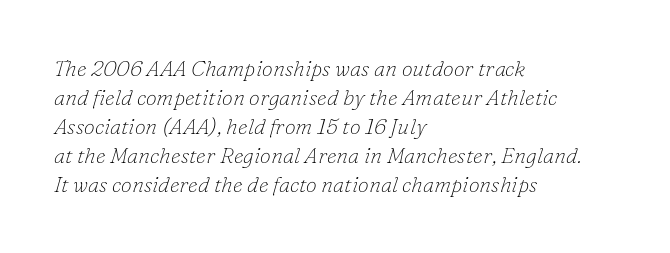
Leftover space on each line is placed entirely after the last word. The foot of each line stays bare and open. Standard letterfit; no display-style spreading of the glyphs. Tall strokes in this sample are angled rather than plumb.
